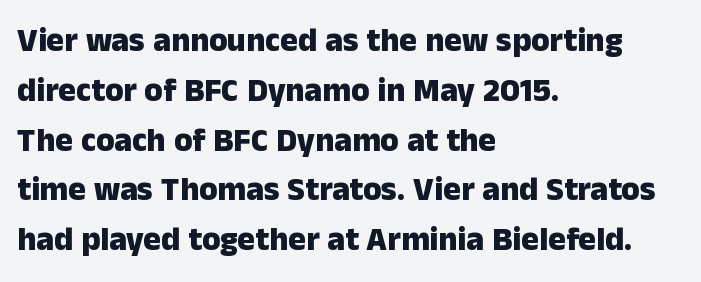
The zone under the glyphs is completely vacant. This block has exactly the height ordinary leading produces. Think of a printed novel: that variable character pitch is what you see here. Posture: vertical. Note: no serifs on the glyphs.
